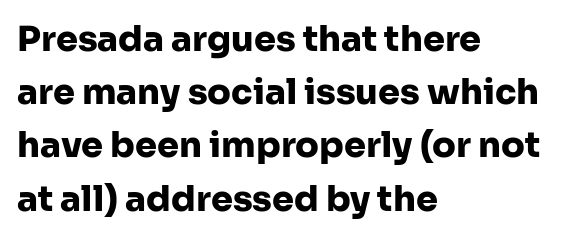
Q: Is the text bold? A: Yes.
Q: Is the text italic (slanted)? A: No, it is upright.
Q: Is the typeface a serif or a sans-serif typeface? A: Sans-serif.
Q: Is the text underlined? A: No.
Q: How is the paragraph aligned? A: Left-aligned.
Q: Is the spacing between letters normal or unusually wide? A: Normal.
Q: Is the spacing between lines tight, normal or loose? A: Normal.
Q: Width (condensed, normal, or wide)? A: Normal.
Q: Stroke contrast? A: Low.
Q: x-height? A: Medium.
Q: Monospaced? A: No.
